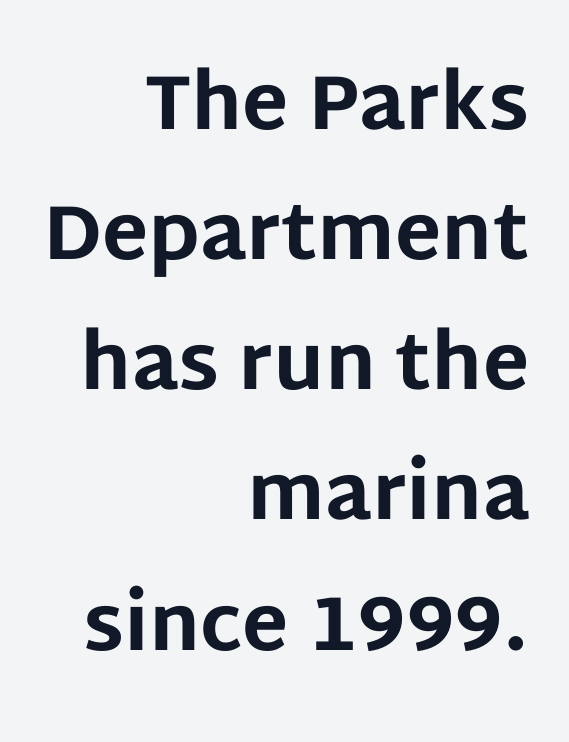
The image shows 77 px bold sans-serif type, upright; set right-aligned, normal line spacing (1.69x), normal letter spacing, not underlined; low stroke contrast and a large x-height.
